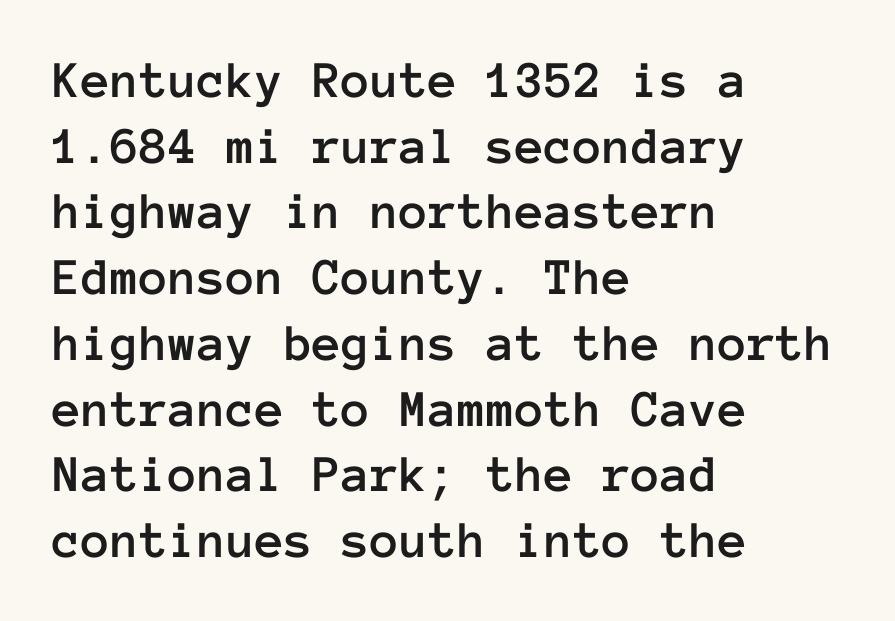
The type is set solid horizontally, with unmodified tracking. The letters stand straight up with perfectly vertical stems. The baseline area is clear. These lines are rendered in a fixed-pitch font.
